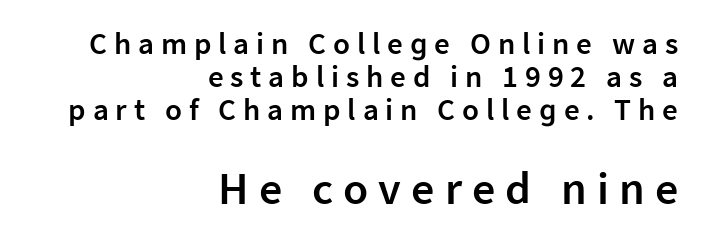
{"serif": "no", "italic": "no", "bold": "semi", "weight": "semibold", "width": "normal", "stroke_contrast": "low", "x_height": "medium", "monospaced": "no", "underline": "no", "align": "right", "line_spacing": "tight", "line_spacing_ratio": 1.06, "letter_spacing": "wide", "letter_spacing_em": 0.22, "larger_block": "second", "size_ratio": 1.48, "glyph_px": 46}
